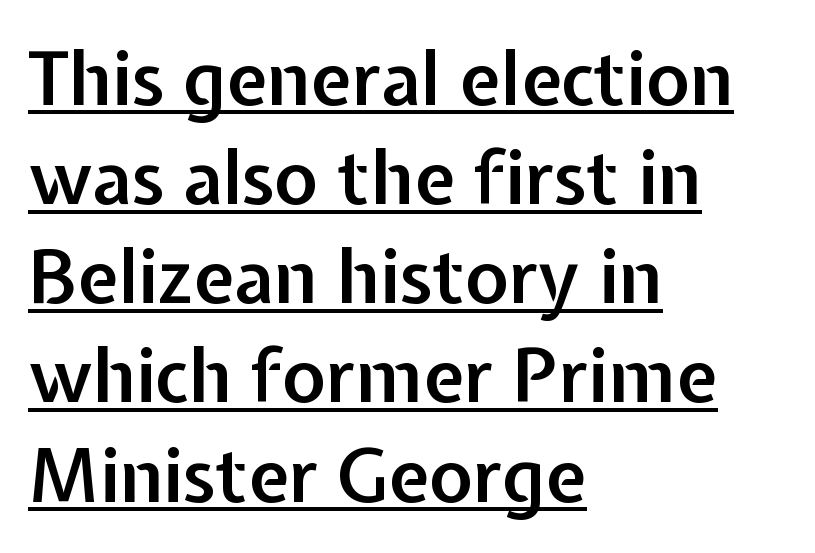
The image shows 74 px semibold sans-serif type, upright; set left-aligned, normal line spacing (1.34x), normal letter spacing, underlined; low stroke contrast and a medium x-height.
